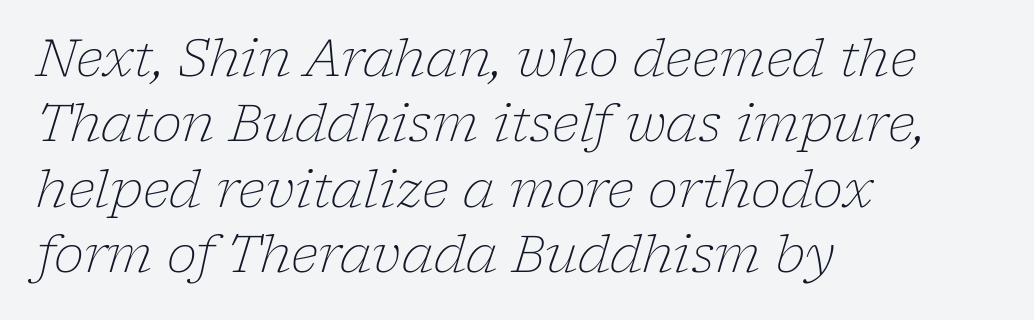
{"serif": "yes", "italic": "yes", "lean": "right", "slant_degrees": 17, "bold": "no", "weight": "light", "width": "normal", "stroke_contrast": "low", "x_height": "medium", "monospaced": "no", "underline": "no", "align": "left", "line_spacing": "normal", "line_spacing_ratio": 1.28, "letter_spacing": "normal", "letter_spacing_em": 0.0, "glyph_px": 51}
